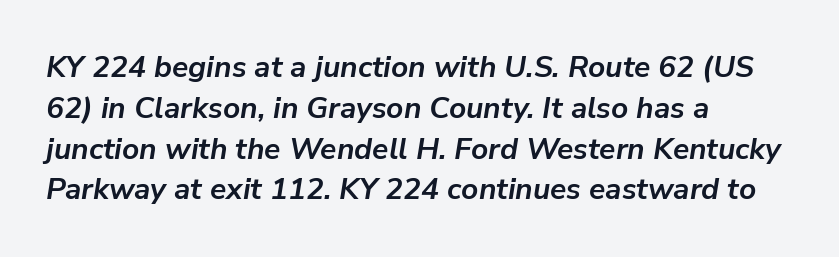
Q: Is the text bold? A: Yes.
Q: Is the text italic (slanted)? A: Yes, it leans right by about 9 degrees.
Q: Is the text underlined? A: No.
Q: How is the paragraph aligned? A: Left-aligned.
Q: Is the spacing between letters normal or unusually wide? A: Normal.
Q: Is the spacing between lines tight, normal or loose? A: Normal.
Q: Width (condensed, normal, or wide)? A: Normal.
Q: Stroke contrast? A: Low.
Q: x-height? A: Medium.
Q: Monospaced? A: No.
